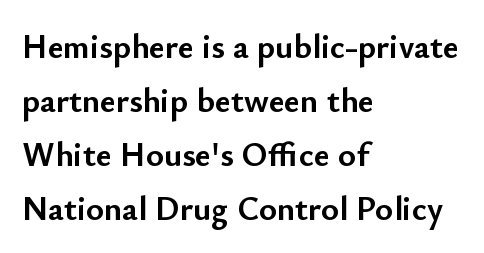
{"serif": "no", "italic": "no", "bold": "yes", "weight": "semibold", "width": "normal", "stroke_contrast": "low", "x_height": "small", "monospaced": "no", "underline": "no", "align": "left", "line_spacing": "normal", "line_spacing_ratio": 1.59, "letter_spacing": "normal", "letter_spacing_em": 0.0, "glyph_px": 34}
